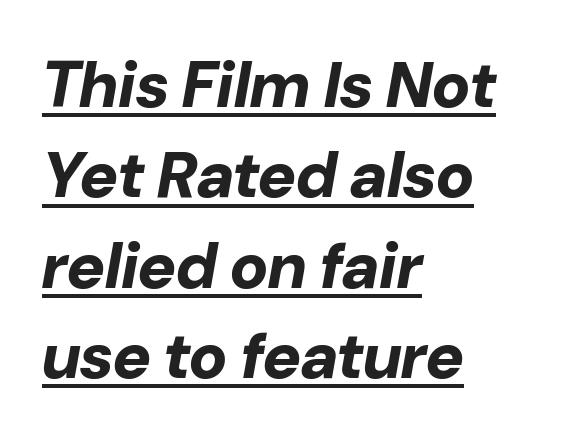
{"italic": "yes", "lean": "right", "slant_degrees": 10, "bold": "yes", "weight": "bold", "width": "normal", "stroke_contrast": "low", "x_height": "medium", "monospaced": "no", "underline": "yes", "align": "left", "line_spacing": "normal", "line_spacing_ratio": 1.39, "letter_spacing": "normal", "letter_spacing_em": 0.0, "glyph_px": 65}
